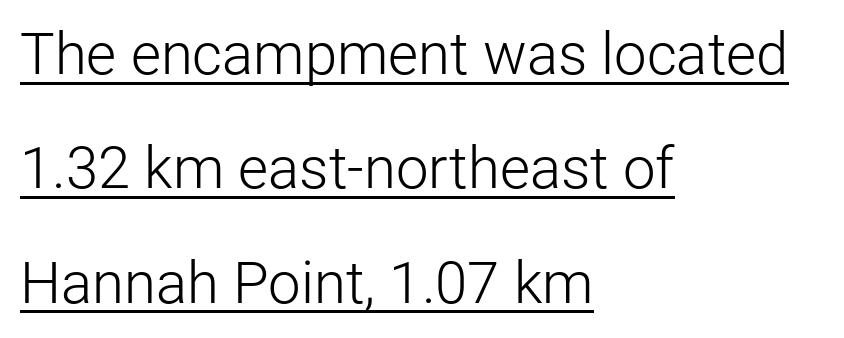
Q: Is the text bold? A: No.
Q: Is the text italic (slanted)? A: No, it is upright.
Q: Is the typeface a serif or a sans-serif typeface? A: Sans-serif.
Q: Is the text underlined? A: Yes.
Q: How is the paragraph aligned? A: Left-aligned.
Q: Is the spacing between letters normal or unusually wide? A: Normal.
Q: Is the spacing between lines tight, normal or loose? A: Loose.
Q: Width (condensed, normal, or wide)? A: Normal.
Q: Stroke contrast? A: Low.
Q: x-height? A: Medium.
Q: Monospaced? A: No.
